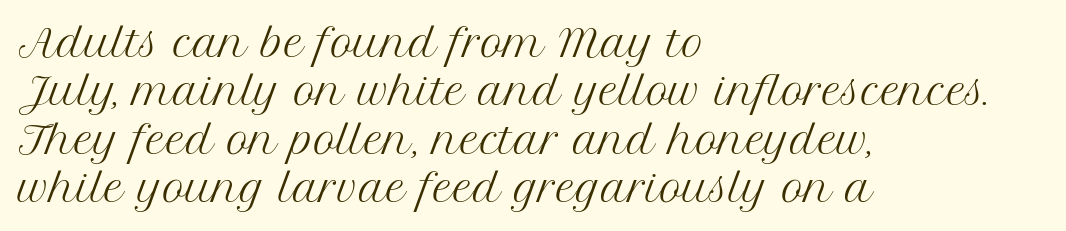
The image shows 38 px regular-weight type; set left-aligned, normal line spacing (1.27x), normal letter spacing, not underlined; medium stroke contrast and a medium x-height.
